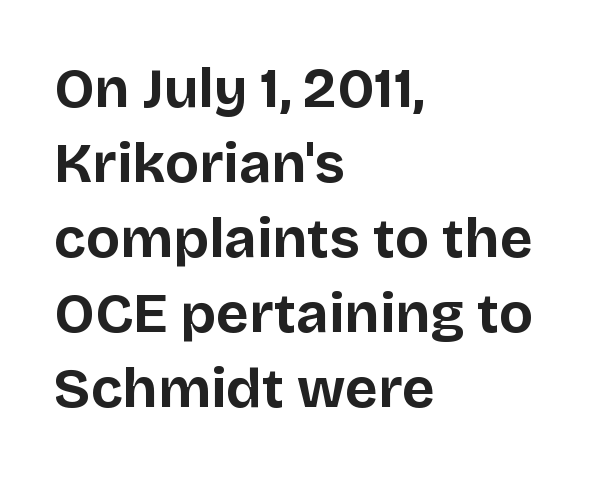
Q: Is the text bold? A: Yes.
Q: Is the text italic (slanted)? A: No, it is upright.
Q: Is the typeface a serif or a sans-serif typeface? A: Sans-serif.
Q: Is the text underlined? A: No.
Q: How is the paragraph aligned? A: Left-aligned.
Q: Is the spacing between letters normal or unusually wide? A: Normal.
Q: Is the spacing between lines tight, normal or loose? A: Normal.
Q: Width (condensed, normal, or wide)? A: Normal.
Q: Stroke contrast? A: Low.
Q: x-height? A: Large.
Q: Monospaced? A: No.
